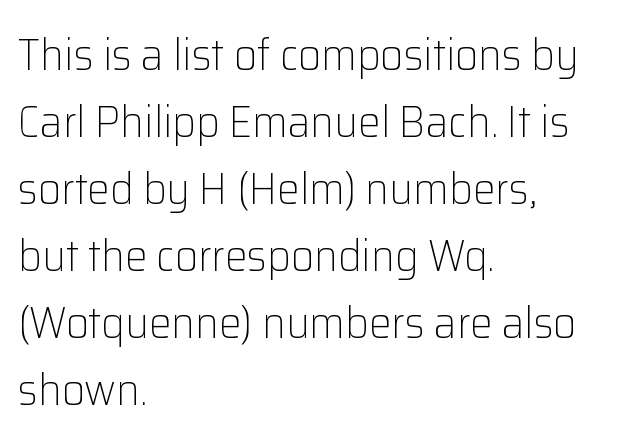
{"serif": "no", "italic": "no", "bold": "no", "weight": "light", "width": "normal", "stroke_contrast": "low", "x_height": "medium", "monospaced": "no", "underline": "no", "align": "left", "line_spacing": "normal", "line_spacing_ratio": 1.49, "letter_spacing": "normal", "letter_spacing_em": 0.0, "glyph_px": 45}
